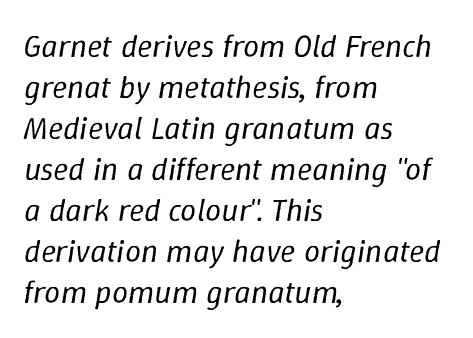
Q: Is the text bold? A: No.
Q: Is the text italic (slanted)? A: Yes, it leans right by about 9 degrees.
Q: Is the text underlined? A: No.
Q: How is the paragraph aligned? A: Left-aligned.
Q: Is the spacing between letters normal or unusually wide? A: Normal.
Q: Is the spacing between lines tight, normal or loose? A: Normal.
Q: Width (condensed, normal, or wide)? A: Normal.
Q: Stroke contrast? A: Low.
Q: x-height? A: Medium.
Q: Monospaced? A: No.
